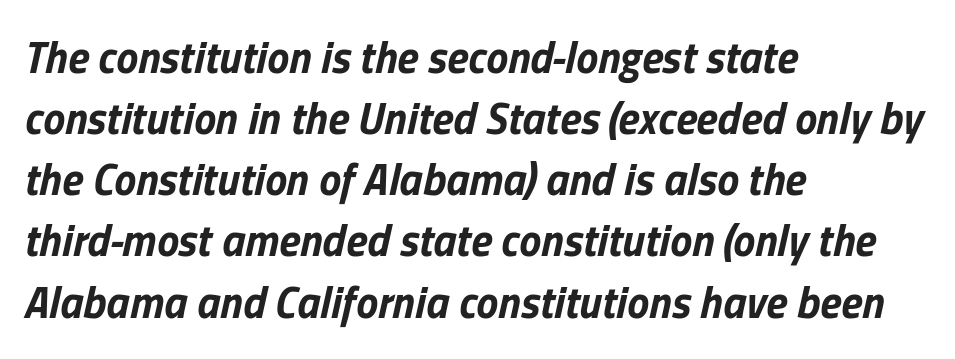
Q: Is the text bold? A: Yes.
Q: Is the text italic (slanted)? A: Yes, it leans right by about 13 degrees.
Q: Is the text underlined? A: No.
Q: How is the paragraph aligned? A: Left-aligned.
Q: Is the spacing between letters normal or unusually wide? A: Normal.
Q: Is the spacing between lines tight, normal or loose? A: Normal.
Q: Width (condensed, normal, or wide)? A: Normal.
Q: Stroke contrast? A: Low.
Q: x-height? A: Medium.
Q: Monospaced? A: No.
